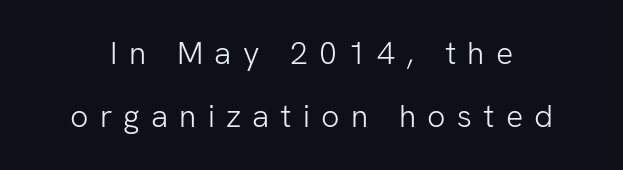
The image shows 32 px light sans-serif type, upright; set loose line spacing (1.98x), unusually wide letter spacing (+0.35 em), not underlined; low stroke contrast and a medium x-height.
